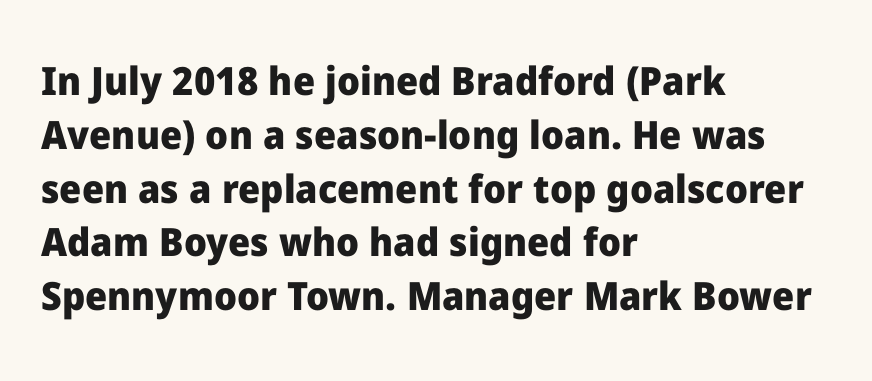
The type sits square on the baseline with zero lean. The specimen omits any rule beneath the text block's lines. The line texture is even and compact thanks to regular tracking. Short and long lines alike share a common starting point at left. A typesetter would call this proportional, since set widths differ per character.
